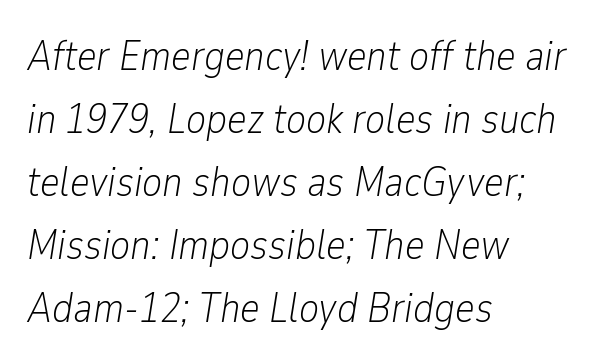
The image shows 42 px light, condensed type, italic (leaning right); set left-aligned, normal line spacing (1.5x), normal letter spacing, not underlined; low stroke contrast and a medium x-height.
